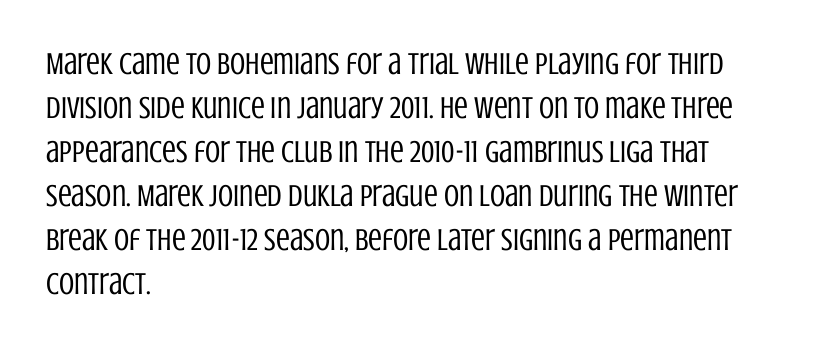
The image shows 31 px regular-weight, condensed sans-serif type, upright; set left-aligned, normal line spacing (1.42x), normal letter spacing, not underlined; low stroke contrast and a large x-height.
